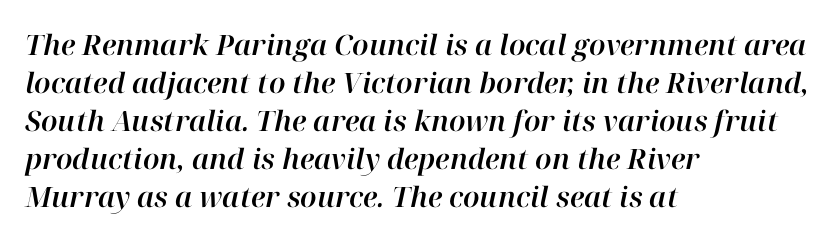
Q: Is the text italic (slanted)? A: Yes, it leans right by about 12 degrees.
Q: Is the text underlined? A: No.
Q: How is the paragraph aligned? A: Left-aligned.
Q: Is the spacing between letters normal or unusually wide? A: Normal.
Q: Is the spacing between lines tight, normal or loose? A: Normal.
Q: Width (condensed, normal, or wide)? A: Normal.
Q: Stroke contrast? A: High.
Q: x-height? A: Medium.
Q: Monospaced? A: No.
